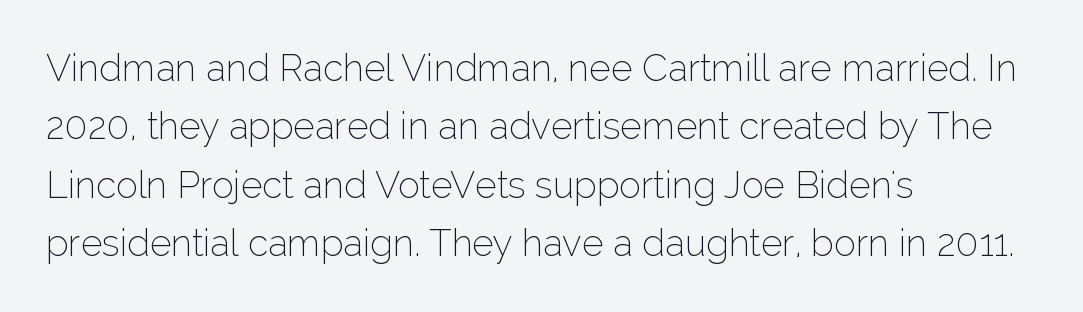
Letterform terminals end flat and unadorned throughout the passage. The lines in this sample share a left origin and differ only in where they stop. The passage shown is typed in a proportional face where columns would drift. The rows are spaced the way most documents space them. Glyph-to-glyph distance matches everyday printed text.
